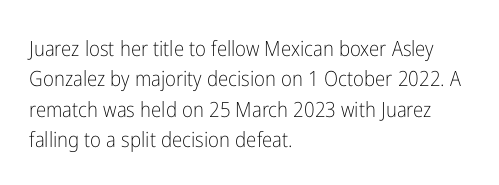
The image shows 21 px text type, upright; set left-aligned, normal line spacing (1.45x), normal letter spacing, not underlined.
